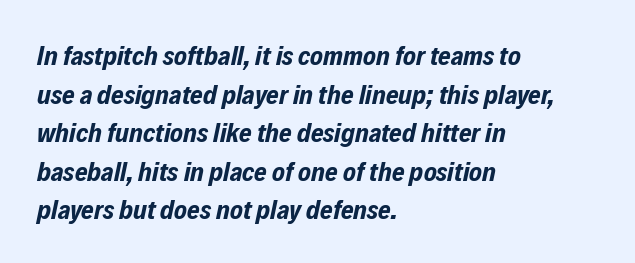
{"italic": "yes", "lean": "right", "slant_degrees": 12, "bold": "yes", "underline": "no", "align": "left", "line_spacing": "normal", "line_spacing_ratio": 1.43, "letter_spacing": "normal", "letter_spacing_em": 0.0, "glyph_px": 27}
